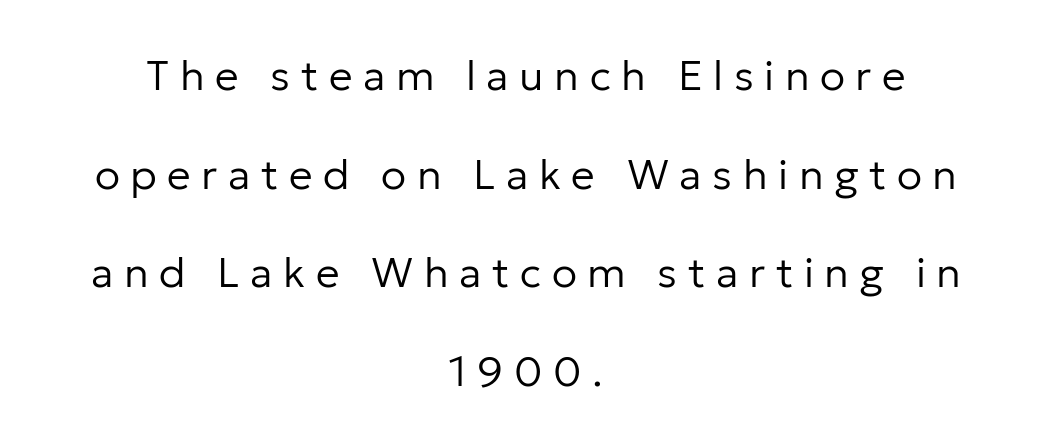
The image shows 42 px regular-weight sans-serif type, upright; set centered, loose line spacing (2.35x), unusually wide letter spacing (+0.25 em), not underlined; low stroke contrast and a medium x-height.
